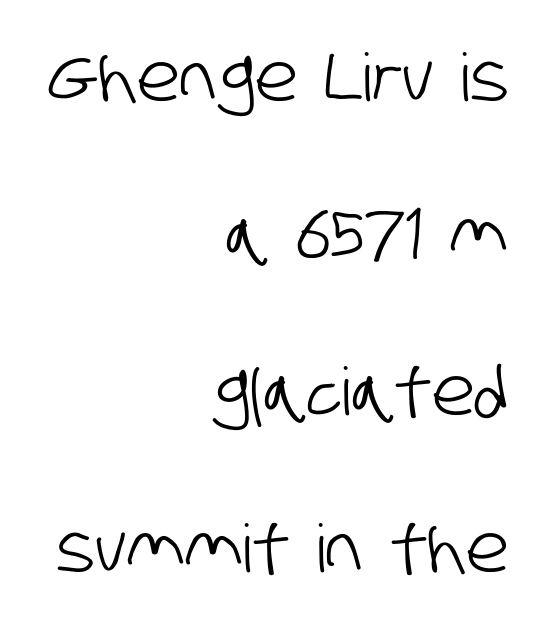
{"serif": "no", "width": "condensed", "stroke_contrast": "low", "x_height": "large", "monospaced": "no", "underline": "no", "align": "right", "line_spacing": "loose", "line_spacing_ratio": 2.38, "letter_spacing": "normal", "letter_spacing_em": 0.0, "glyph_px": 66}
